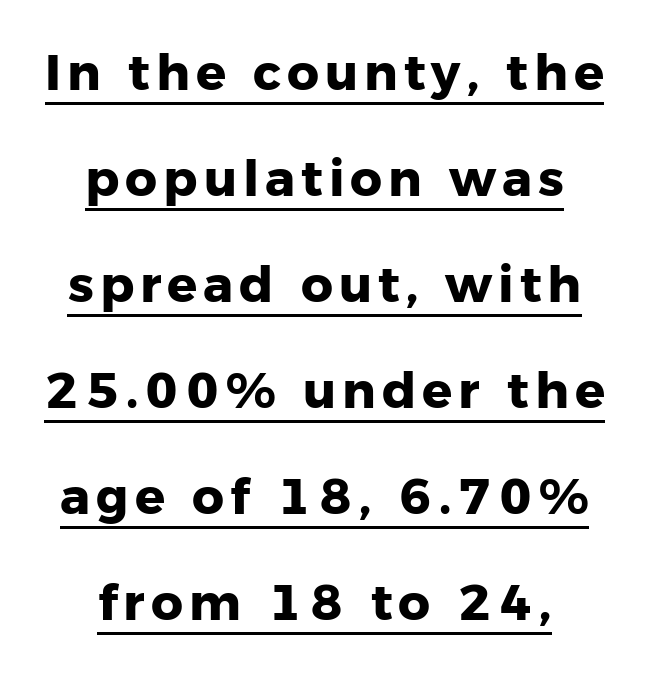
The image shows 50 px heavy sans-serif type, upright; set centered, loose line spacing (2.12x), underlined; low stroke contrast and a medium x-height.
